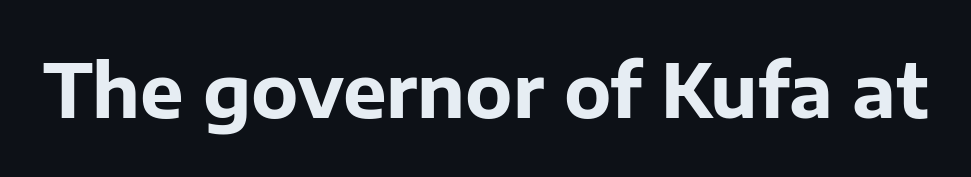
{"serif": "no", "italic": "no", "bold": "yes", "weight": "bold", "width": "normal", "stroke_contrast": "low", "x_height": "medium", "monospaced": "no", "underline": "no", "letter_spacing": "normal", "letter_spacing_em": 0.0, "glyph_px": 73}
